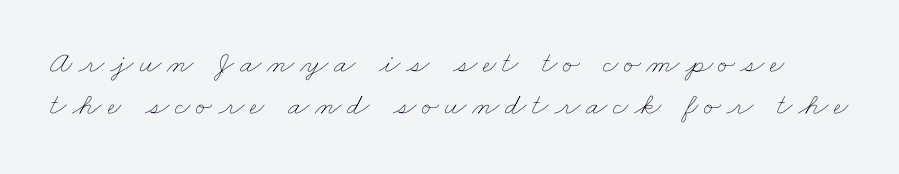
The image shows 31 px thin, wide type; set normal line spacing (1.34x), not underlined; low stroke contrast and a small x-height.
